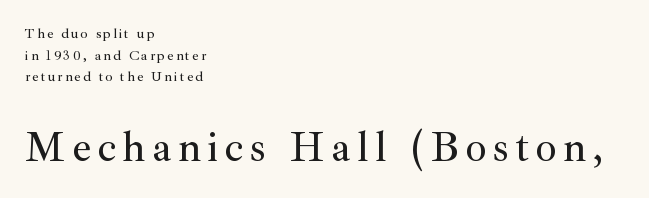
{"serif": "yes", "italic": "no", "width": "normal", "stroke_contrast": "medium", "x_height": "small", "monospaced": "no", "underline": "no", "align": "left", "line_spacing": "normal", "line_spacing_ratio": 1.54, "larger_block": "second", "size_ratio": 3.0, "glyph_px": 42}
